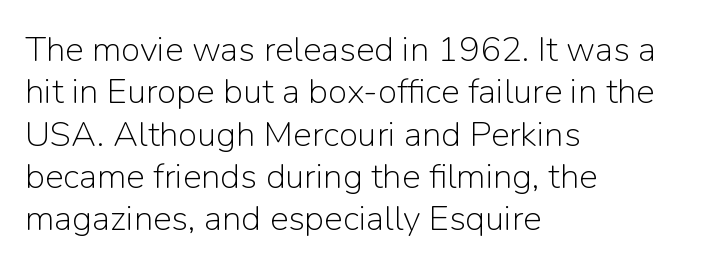
Each letter keeps its own natural width here, so spacing adapts to shape. Horizontal alignment here is leftward, the default for most running prose. The passage shown is typeset with a sans-serif family. No letter is thick-stroked: the sample isn't bold. The specimen reads as upright at a glance. Descenders hang freely into open space.
